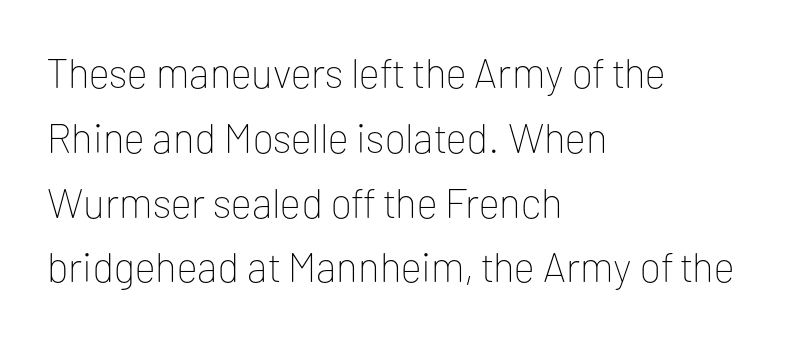
The image shows 41 px thin sans-serif type, upright; set left-aligned, normal line spacing (1.58x), normal letter spacing, not underlined; low stroke contrast and a medium x-height.
